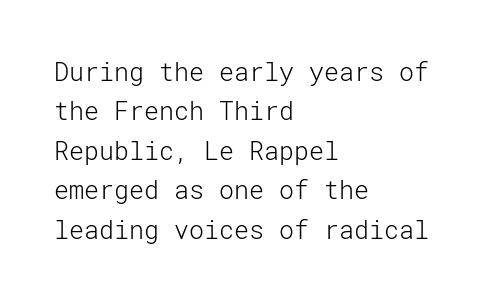
The image shows 25 px text type, upright; set left-aligned, normal line spacing (1.58x), normal letter spacing, not underlined.
